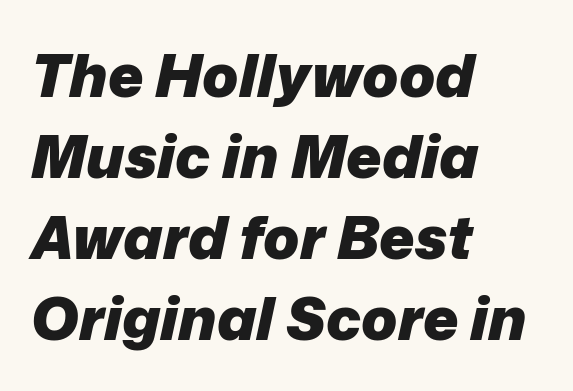
Q: Is the text bold? A: Yes.
Q: Is the text italic (slanted)? A: Yes, it leans right by about 12 degrees.
Q: Is the text underlined? A: No.
Q: How is the paragraph aligned? A: Left-aligned.
Q: Is the spacing between letters normal or unusually wide? A: Normal.
Q: Is the spacing between lines tight, normal or loose? A: Normal.
Q: Width (condensed, normal, or wide)? A: Normal.
Q: Stroke contrast? A: Low.
Q: x-height? A: Medium.
Q: Monospaced? A: No.
